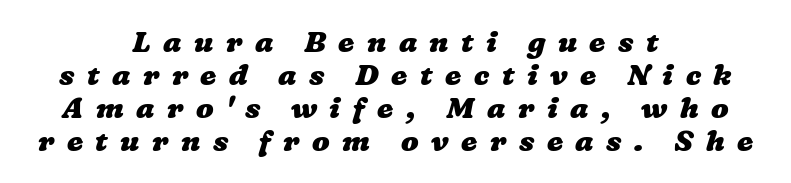
The image shows 29 px heavy, wide type; set centered, tight line spacing (1.14x), unusually wide letter spacing (+0.43 em), not underlined; low stroke contrast and a medium x-height.
